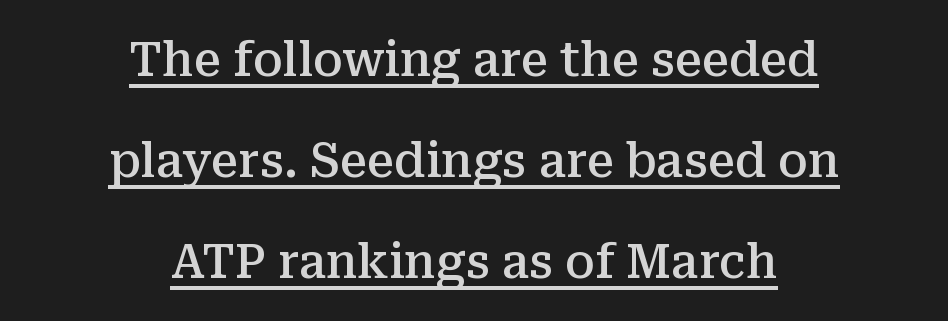
Compared with a flush-left layout, this one balances lines on the center instead. The rendering uses a semibold face; strokes are thickened but not to full bold. The rendering uses natural spacing where letterforms have individual widths. The font's upright variant was chosen for this text. A continuous stroke trails under the words, as in a hyperlink.
